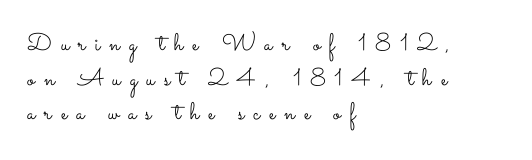
Q: Is the text bold? A: No.
Q: Is the text italic (slanted)? A: Yes.
Q: Is the text underlined? A: No.
Q: How is the paragraph aligned? A: Left-aligned.
Q: Is the spacing between letters normal or unusually wide? A: Unusually wide.
Q: Is the spacing between lines tight, normal or loose? A: Normal.
